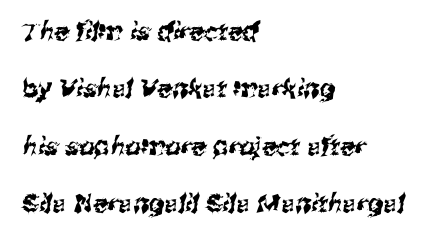
{"underline": "no", "align": "left", "line_spacing": "loose", "line_spacing_ratio": 2.3, "letter_spacing": "normal", "letter_spacing_em": 0.0, "glyph_px": 25}
